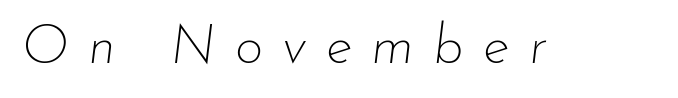
The image shows 55 px thin type, italic (leaning right); set unusually wide letter spacing (+0.35 em), not underlined; low stroke contrast and a small x-height.
